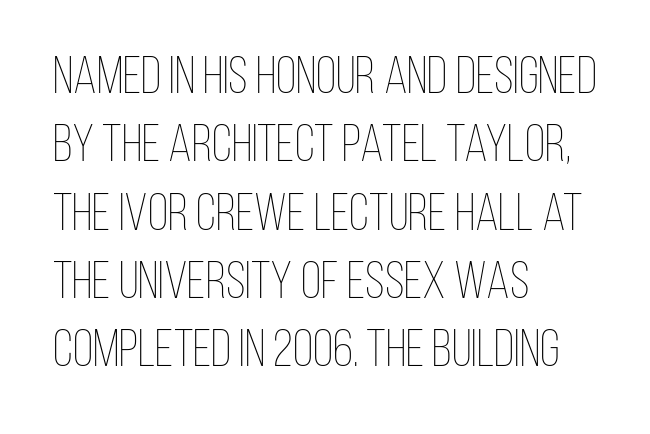
Q: Is the text bold? A: No.
Q: Is the text italic (slanted)? A: No, it is upright.
Q: Is the text underlined? A: No.
Q: How is the paragraph aligned? A: Left-aligned.
Q: Is the spacing between letters normal or unusually wide? A: Normal.
Q: Is the spacing between lines tight, normal or loose? A: Normal.
Q: Width (condensed, normal, or wide)? A: Condensed.
Q: Stroke contrast? A: Low.
Q: x-height? A: Large.
Q: Monospaced? A: No.
